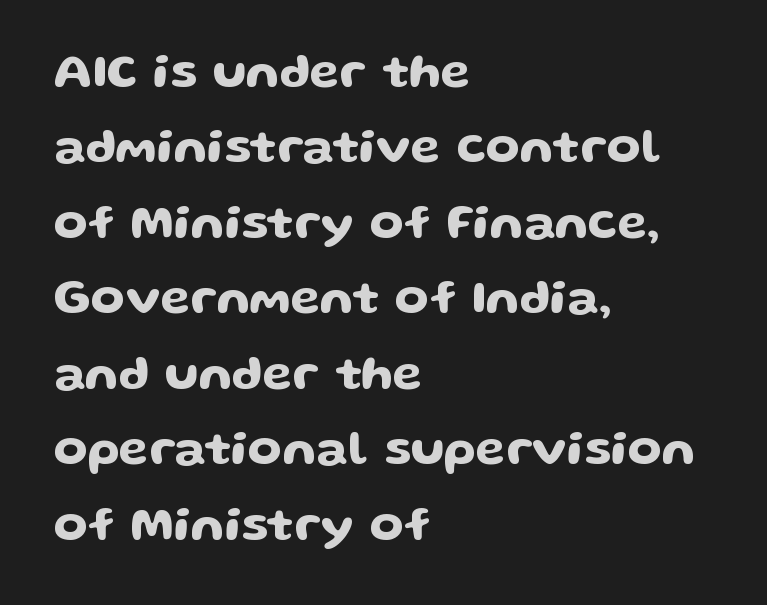
The face used here is a sans, in the tradition of grotesques and geometrics. Is this a fixed-width face? No — the glyphs have proportional, varying widths. Horizontally, the lines are justified to the leading edge only. It's the straight-up-and-down kind of type. The passage shown is not underscored anywhere. Honestly, the letter spacing is just normal — you wouldn't notice it.
